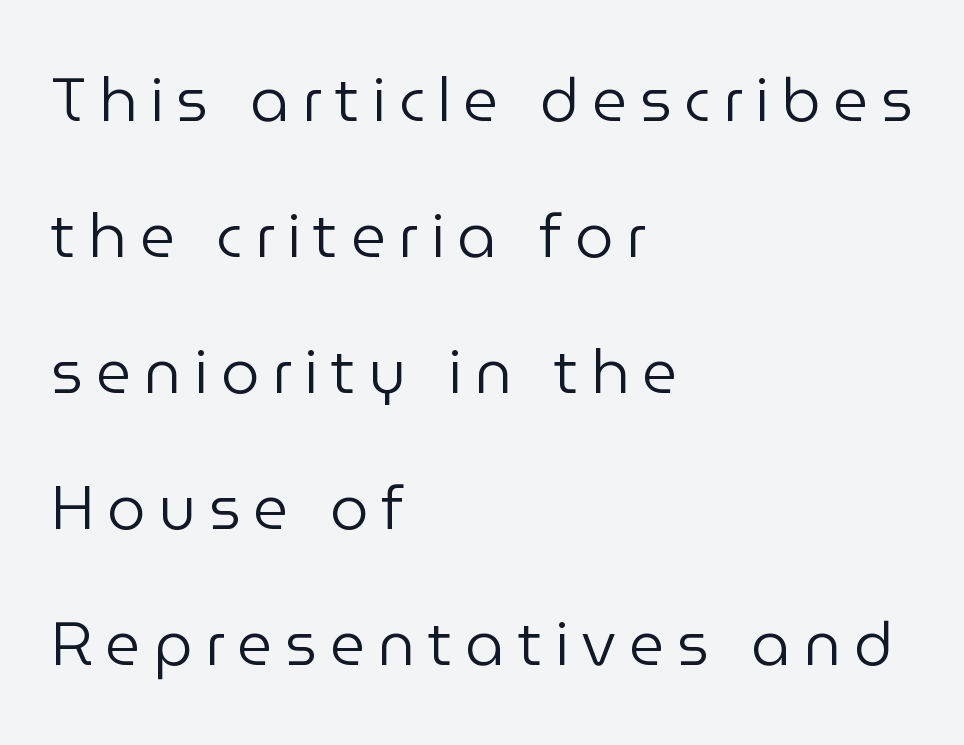
Q: Is the text bold? A: No.
Q: Is the text italic (slanted)? A: No, it is upright.
Q: Is the typeface a serif or a sans-serif typeface? A: Sans-serif.
Q: Is the text underlined? A: No.
Q: How is the paragraph aligned? A: Left-aligned.
Q: Is the spacing between letters normal or unusually wide? A: Unusually wide.
Q: Is the spacing between lines tight, normal or loose? A: Loose.
Q: Width (condensed, normal, or wide)? A: Normal.
Q: Stroke contrast? A: Low.
Q: x-height? A: Medium.
Q: Monospaced? A: No.
